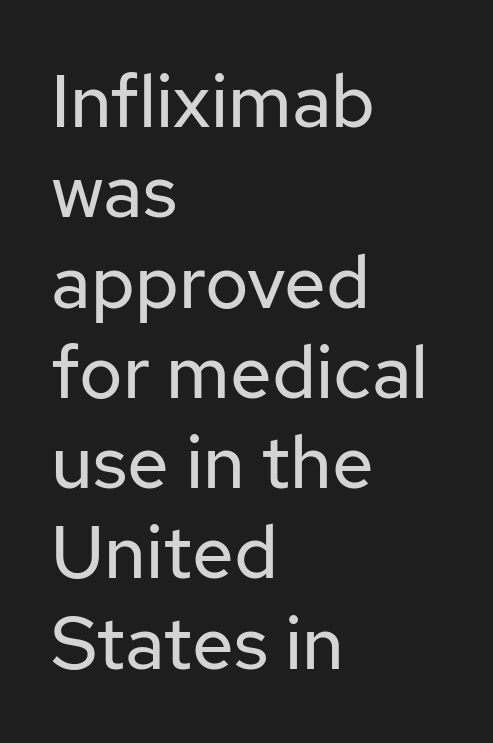
Do the characters align in a grid? No, the font is proportional. No extra ink here — the face is not bold. Descenders are the only things crossing below the line. Compared with typical body copy, the letter spacing here is the same. Teacher's note: observe the even left margin — that is flush-left alignment. This is sans-serif lettering, the kind often seen on screens and signage.
